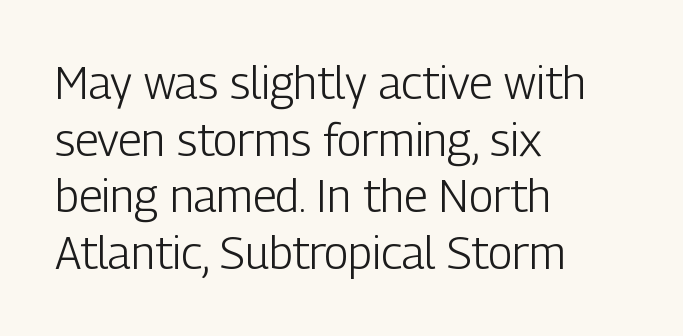
The image shows 45 px light, condensed sans-serif type, upright; set left-aligned, normal line spacing (1.26x), normal letter spacing, not underlined; low stroke contrast and a medium x-height.
